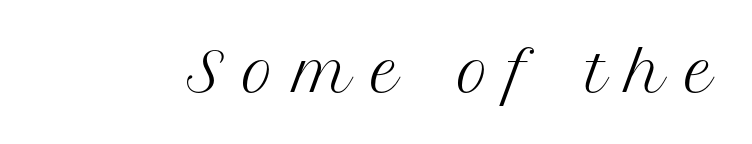
Q: Is the text bold? A: No.
Q: Is the text italic (slanted)? A: Yes.
Q: Is the typeface a serif or a sans-serif typeface? A: Serif.
Q: Is the text underlined? A: No.
Q: Is the spacing between letters normal or unusually wide? A: Unusually wide.
Q: Width (condensed, normal, or wide)? A: Normal.
Q: Stroke contrast? A: Medium.
Q: x-height? A: Medium.
Q: Monospaced? A: No.
